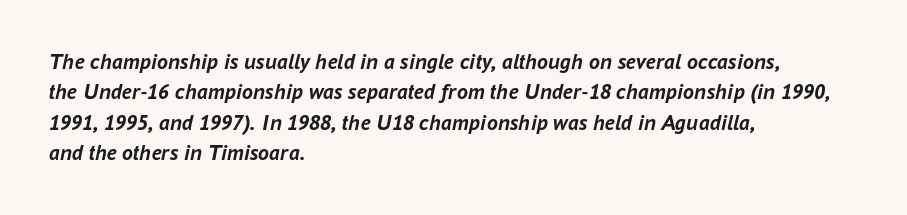
Q: Is the text bold? A: Yes.
Q: Is the text italic (slanted)? A: Yes, it leans right by about 16 degrees.
Q: Is the text underlined? A: No.
Q: How is the paragraph aligned? A: Left-aligned.
Q: Is the spacing between letters normal or unusually wide? A: Normal.
Q: Is the spacing between lines tight, normal or loose? A: Normal.
